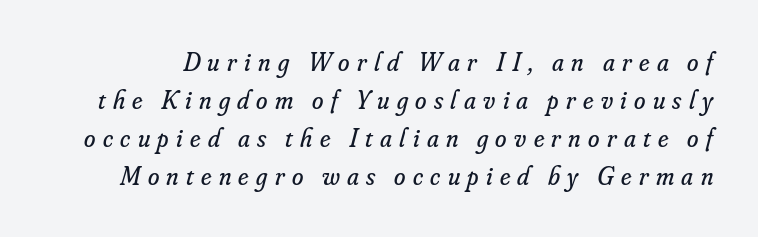
Characters are canted at an angle relative to the baseline's perpendicular. Substantial extra tracking has been applied to these lines. A clean baseline with only descenders dipping below it. Students, observe: this is what conventionally led text looks like.
